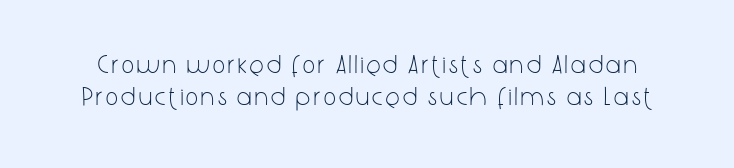
Underlining? Definitely not there. Italic: no, the glyphs are upright roman. Bold? No — there's no thickening of the strokes.
